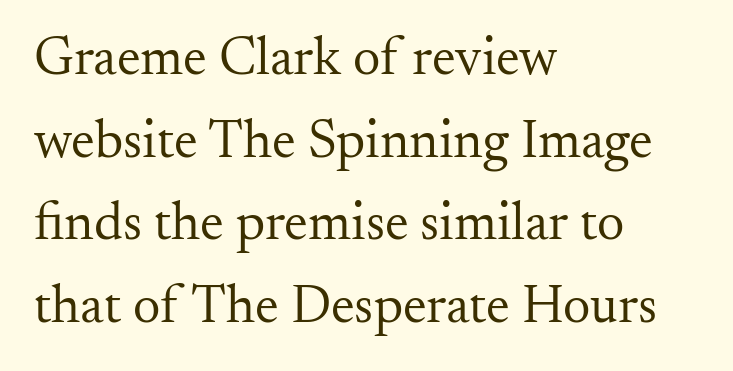
{"serif": "yes", "italic": "no", "bold": "no", "weight": "regular", "width": "normal", "stroke_contrast": "medium", "x_height": "small", "monospaced": "no", "underline": "no", "align": "left", "line_spacing": "normal", "line_spacing_ratio": 1.53, "letter_spacing": "normal", "letter_spacing_em": 0.0, "glyph_px": 54}
